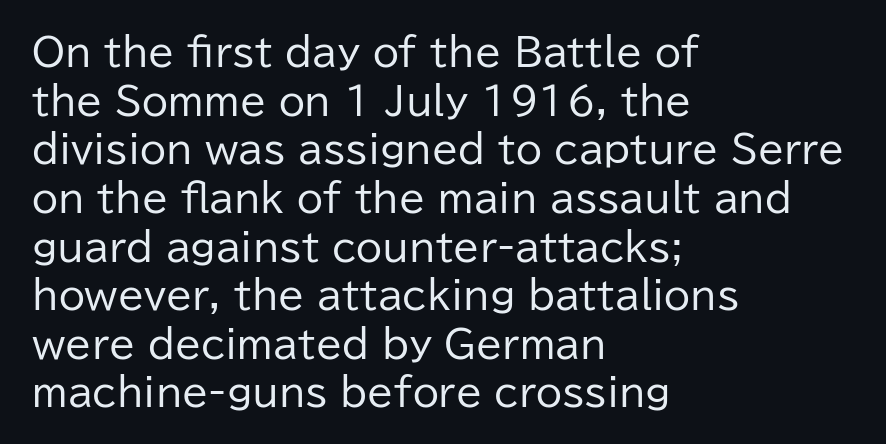
Q: Is the text bold? A: No.
Q: Is the text italic (slanted)? A: No, it is upright.
Q: Is the typeface a serif or a sans-serif typeface? A: Sans-serif.
Q: Is the text underlined? A: No.
Q: How is the paragraph aligned? A: Left-aligned.
Q: Is the spacing between letters normal or unusually wide? A: Normal.
Q: Is the spacing between lines tight, normal or loose? A: Normal.
Q: Width (condensed, normal, or wide)? A: Normal.
Q: Stroke contrast? A: Low.
Q: x-height? A: Medium.
Q: Monospaced? A: No.
